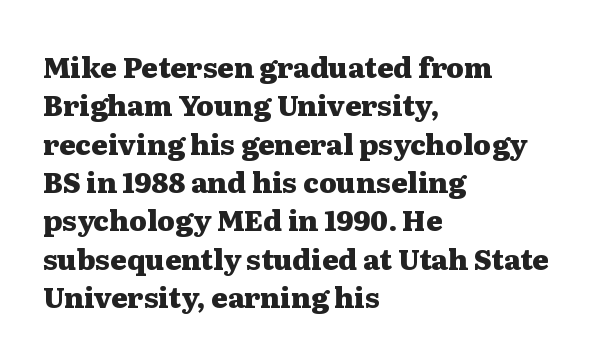
{"serif": "yes", "italic": "no", "bold": "yes", "weight": "heavy", "width": "wide", "stroke_contrast": "medium", "x_height": "medium", "monospaced": "no", "underline": "no", "align": "left", "line_spacing": "normal", "line_spacing_ratio": 1.37, "letter_spacing": "normal", "letter_spacing_em": 0.0, "glyph_px": 28}
